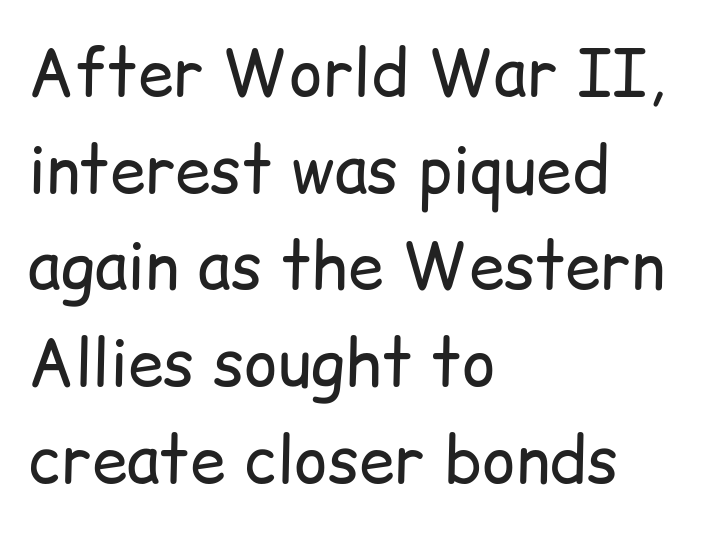
{"serif": "no", "italic": "no", "bold": "no", "weight": "regular", "width": "normal", "stroke_contrast": "low", "x_height": "medium", "monospaced": "no", "underline": "no", "align": "left", "line_spacing": "normal", "line_spacing_ratio": 1.51, "letter_spacing": "normal", "letter_spacing_em": 0.0, "glyph_px": 64}
